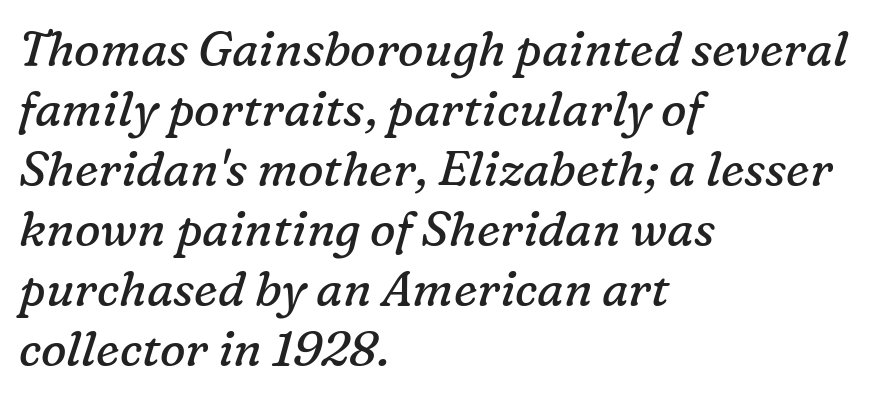
{"serif": "yes", "italic": "yes", "lean": "right", "slant_degrees": 16, "bold": "no", "weight": "regular", "width": "normal", "stroke_contrast": "low", "x_height": "medium", "monospaced": "no", "underline": "no", "align": "left", "line_spacing": "normal", "line_spacing_ratio": 1.25, "letter_spacing": "normal", "letter_spacing_em": 0.0, "glyph_px": 48}
